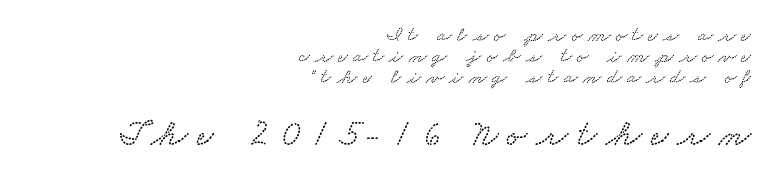
The image shows 37 px wide type; set right-aligned, tight line spacing (1.01x), unusually wide letter spacing (+0.25 em), not underlined; the second (bottom) block is 1.76x larger; low stroke contrast and a small x-height.
